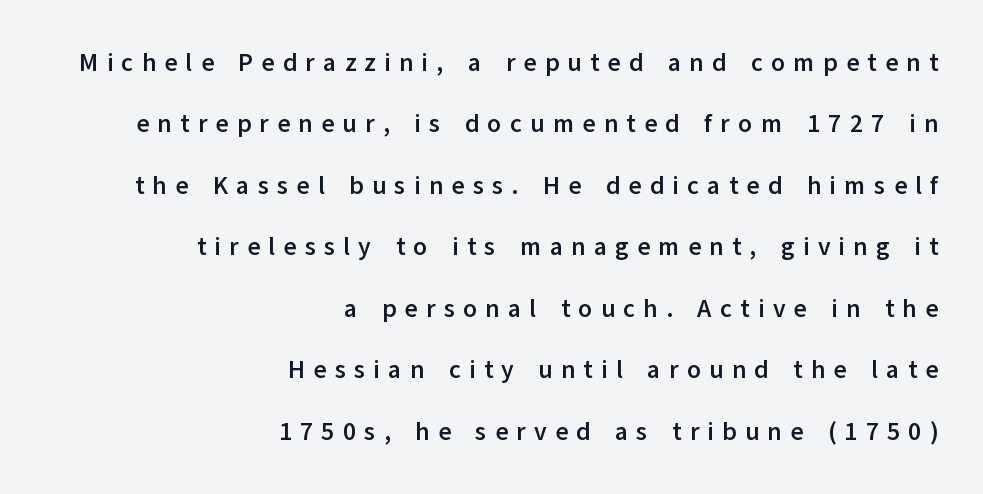
The type is letterspaced generously, with wide tracking. Underlining? Definitely not there. Posture: vertical. The face used here has the dense, thick strokes of a bold. This rendering uses right alignment, leaving the left contour irregular.
